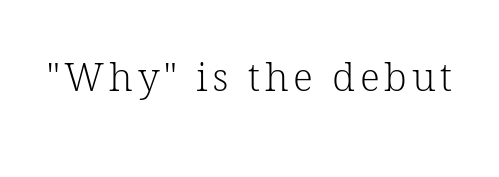
The image shows 39 px light serif type, upright; set not underlined; low stroke contrast and a medium x-height.
